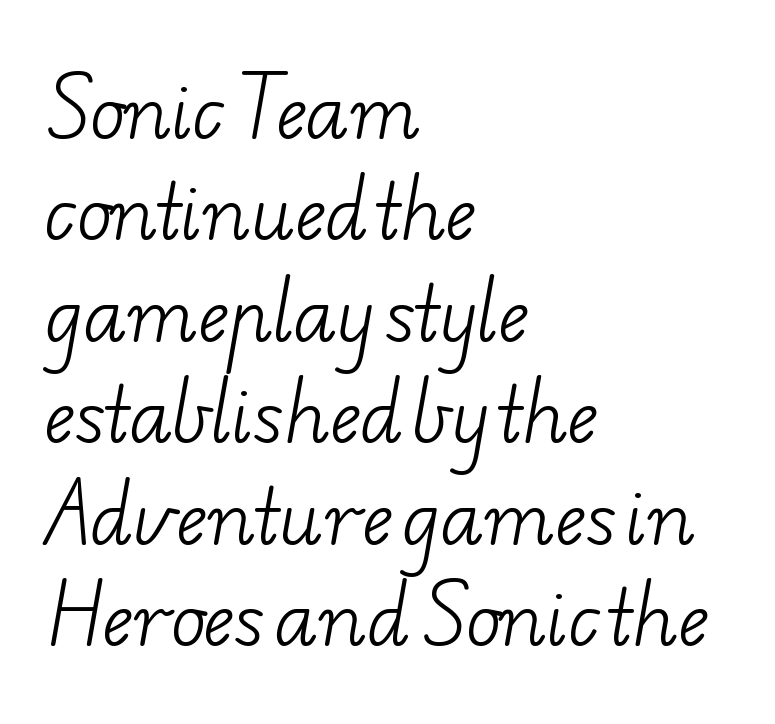
Q: Is the text bold? A: No.
Q: Is the typeface a serif or a sans-serif typeface? A: Serif.
Q: Is the text underlined? A: No.
Q: How is the paragraph aligned? A: Left-aligned.
Q: Is the spacing between letters normal or unusually wide? A: Normal.
Q: Is the spacing between lines tight, normal or loose? A: Normal.
Q: Width (condensed, normal, or wide)? A: Wide.
Q: Stroke contrast? A: Low.
Q: x-height? A: Small.
Q: Monospaced? A: No.
